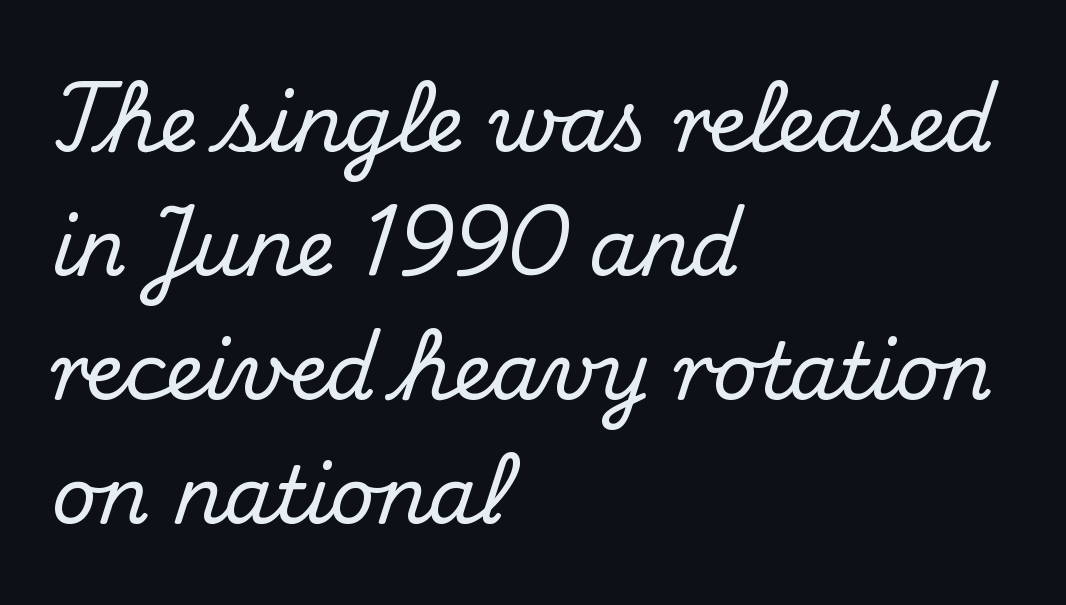
Alignment: flush left. The face used here is rendered with its standard letterfit. Descenders are the only things crossing below the line. Character widths vary here, with narrow letters taking less room than wide ones.
